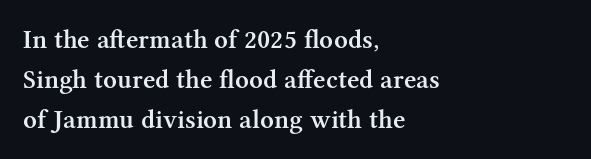
The image shows 27 px text type, upright; set left-aligned, normal line spacing (1.49x), normal letter spacing, not underlined.
